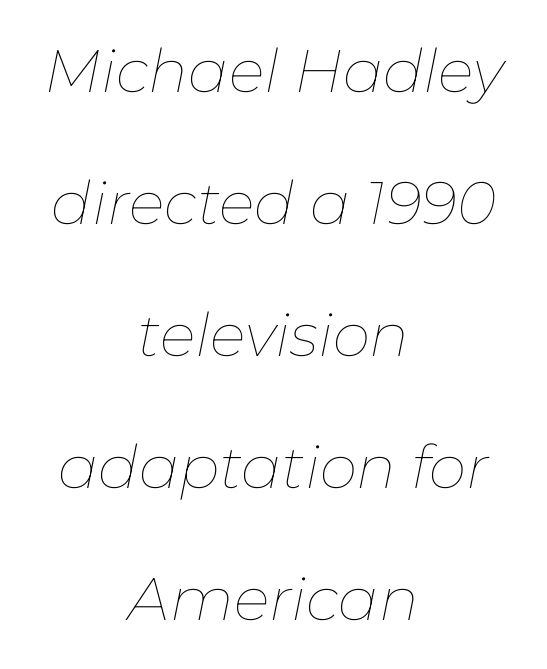
{"italic": "yes", "lean": "right", "slant_degrees": 11, "bold": "no", "weight": "thin", "width": "normal", "stroke_contrast": "low", "x_height": "medium", "monospaced": "no", "underline": "no", "align": "center", "line_spacing": "loose", "line_spacing_ratio": 2.2, "letter_spacing": "normal", "letter_spacing_em": 0.0, "glyph_px": 60}
